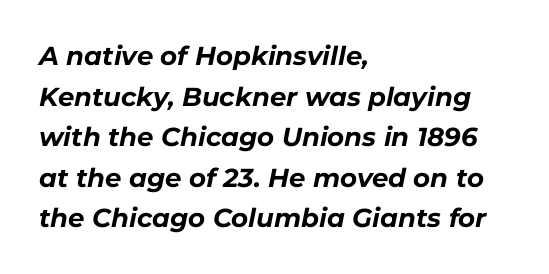
{"italic": "yes", "lean": "right", "slant_degrees": 11, "bold": "yes", "underline": "no", "align": "left", "line_spacing": "normal", "line_spacing_ratio": 1.56, "letter_spacing": "normal", "letter_spacing_em": 0.0, "glyph_px": 26}
